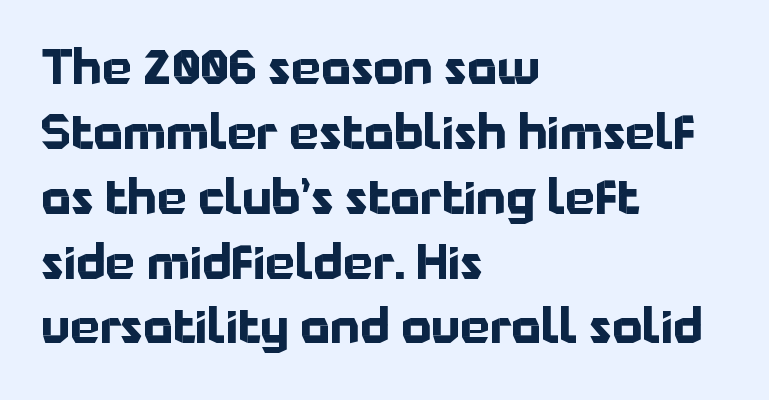
{"serif": "no", "italic": "no", "bold": "yes", "weight": "bold", "width": "normal", "stroke_contrast": "low", "x_height": "medium", "monospaced": "no", "underline": "no", "align": "left", "line_spacing": "normal", "line_spacing_ratio": 1.38, "letter_spacing": "normal", "letter_spacing_em": 0.0, "glyph_px": 47}
